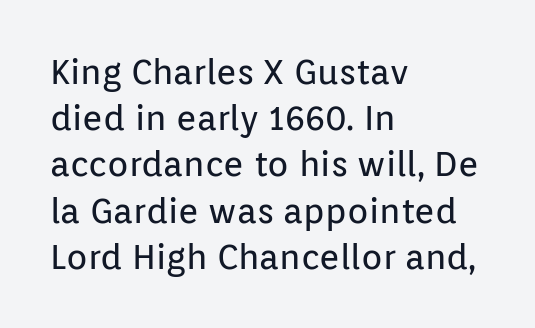
The image shows 35 px regular-weight sans-serif type, upright; set left-aligned, normal line spacing (1.32x), normal letter spacing, not underlined; low stroke contrast and a medium x-height.
